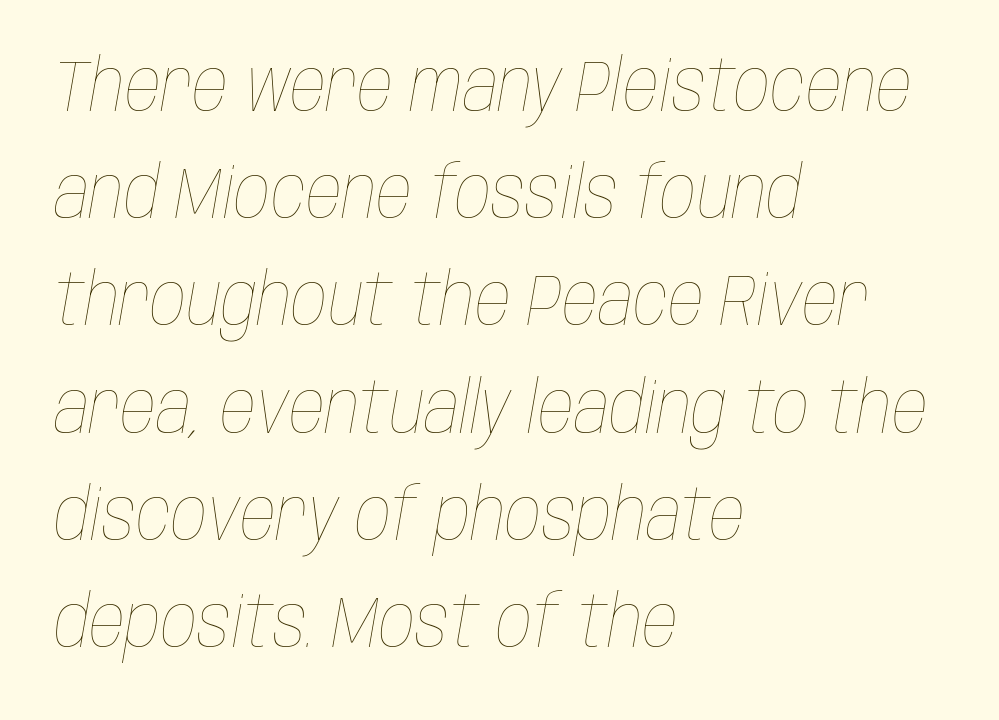
Q: Is the text bold? A: No.
Q: Is the text italic (slanted)? A: Yes, it leans right by about 10 degrees.
Q: Is the text underlined? A: No.
Q: How is the paragraph aligned? A: Left-aligned.
Q: Is the spacing between letters normal or unusually wide? A: Normal.
Q: Is the spacing between lines tight, normal or loose? A: Normal.
Q: Width (condensed, normal, or wide)? A: Condensed.
Q: Stroke contrast? A: Low.
Q: x-height? A: Large.
Q: Monospaced? A: No.
